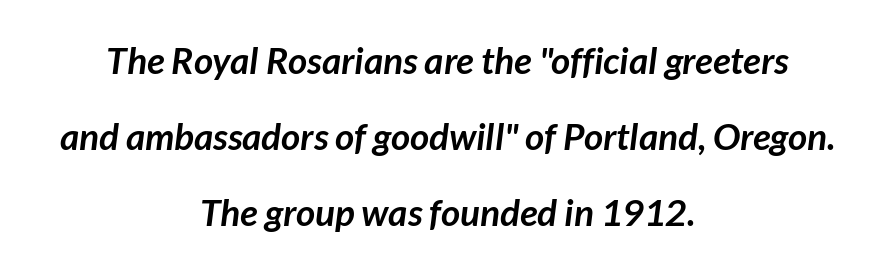
Q: Is the text bold? A: Yes.
Q: Is the typeface a serif or a sans-serif typeface? A: Sans-serif.
Q: Is the text underlined? A: No.
Q: How is the paragraph aligned? A: Centered.
Q: Is the spacing between letters normal or unusually wide? A: Normal.
Q: Is the spacing between lines tight, normal or loose? A: Loose.
Q: Width (condensed, normal, or wide)? A: Normal.
Q: Stroke contrast? A: Low.
Q: x-height? A: Medium.
Q: Monospaced? A: No.
